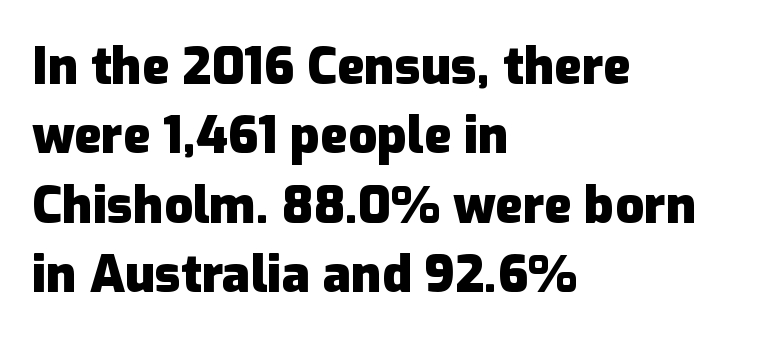
{"serif": "no", "italic": "no", "bold": "yes", "weight": "heavy", "width": "normal", "stroke_contrast": "low", "x_height": "medium", "monospaced": "no", "underline": "no", "align": "left", "line_spacing": "normal", "line_spacing_ratio": 1.36, "letter_spacing": "normal", "letter_spacing_em": 0.0, "glyph_px": 51}
